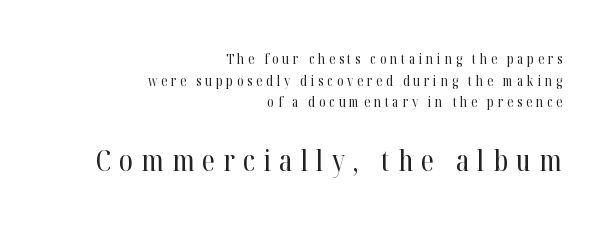
The letterforms sit at book weight or below. Little horizontal feet cap the strokes, marking this as serif type. There is plenty of visible air inserted between adjacent glyphs. The block sitting lower on the canvas is the one with enlarged characters.
